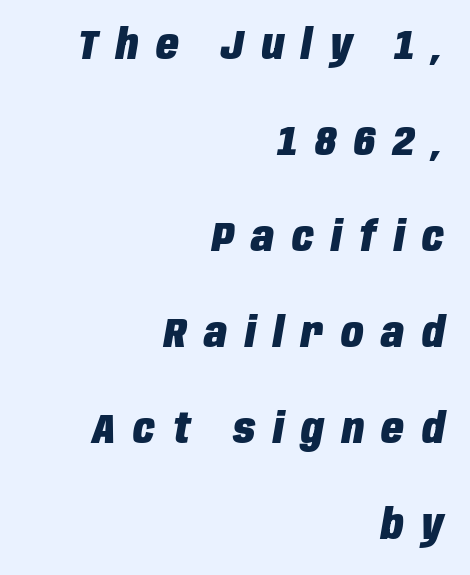
The image shows 41 px heavy, condensed type, italic (leaning right); set right-aligned, loose line spacing (2.34x), unusually wide letter spacing (+0.43 em), not underlined; low stroke contrast and a large x-height.
